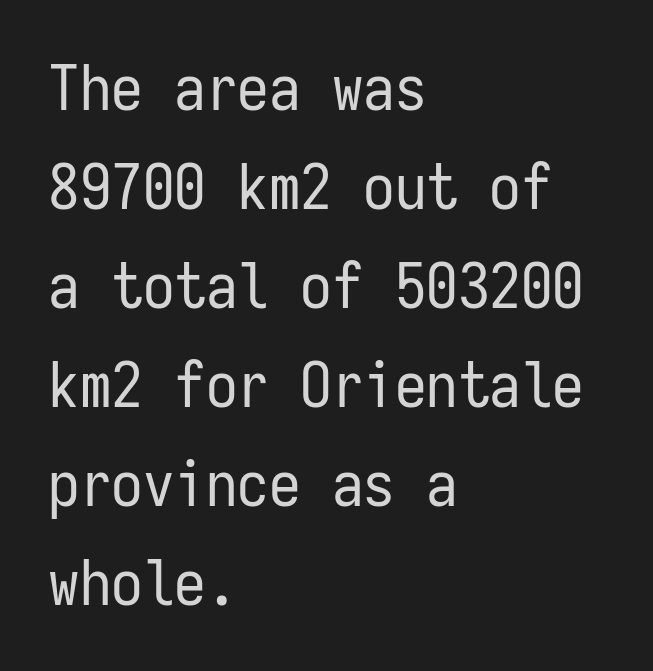
Q: Is the text bold? A: No.
Q: Is the text italic (slanted)? A: No, it is upright.
Q: Is the typeface a serif or a sans-serif typeface? A: Sans-serif.
Q: Is the text underlined? A: No.
Q: How is the paragraph aligned? A: Left-aligned.
Q: Is the spacing between letters normal or unusually wide? A: Normal.
Q: Is the spacing between lines tight, normal or loose? A: Normal.
Q: Width (condensed, normal, or wide)? A: Condensed.
Q: Stroke contrast? A: Low.
Q: x-height? A: Medium.
Q: Monospaced? A: Yes.
